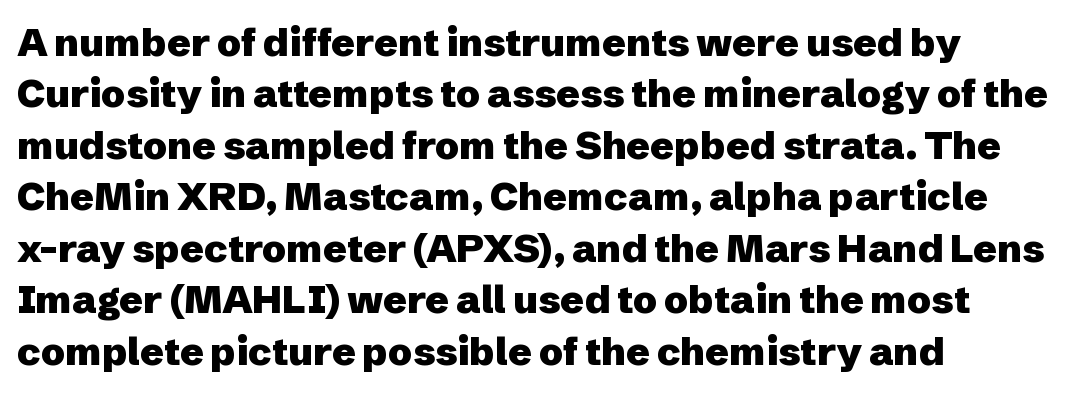
{"serif": "no", "italic": "no", "bold": "yes", "weight": "heavy", "width": "normal", "stroke_contrast": "low", "x_height": "medium", "monospaced": "no", "underline": "no", "align": "left", "line_spacing": "normal", "line_spacing_ratio": 1.32, "letter_spacing": "normal", "letter_spacing_em": 0.0, "glyph_px": 39}
